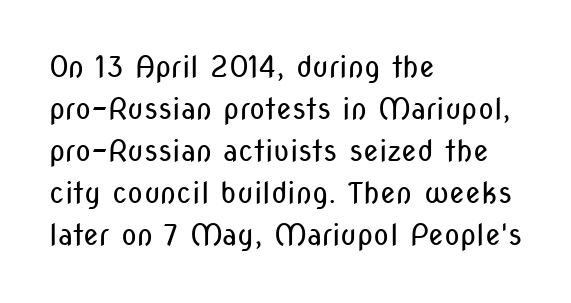
{"serif": "no", "italic": "no", "bold": "no", "weight": "regular", "width": "condensed", "stroke_contrast": "low", "x_height": "medium", "monospaced": "no", "underline": "no", "align": "left", "line_spacing": "normal", "line_spacing_ratio": 1.45, "letter_spacing": "normal", "letter_spacing_em": 0.0, "glyph_px": 29}
